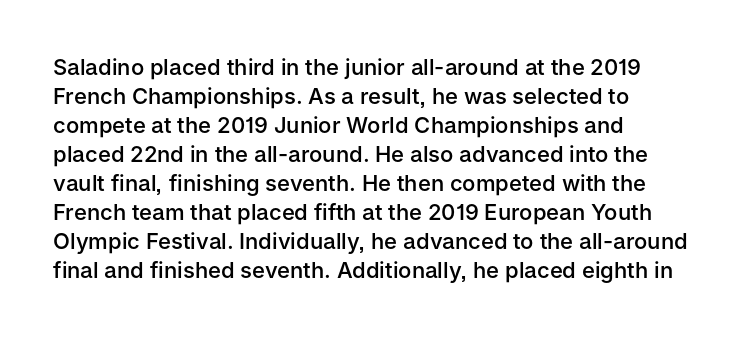
{"italic": "no", "bold": "semi", "underline": "no", "align": "left", "line_spacing": "normal", "line_spacing_ratio": 1.32, "letter_spacing": "normal", "letter_spacing_em": 0.0, "glyph_px": 22}
